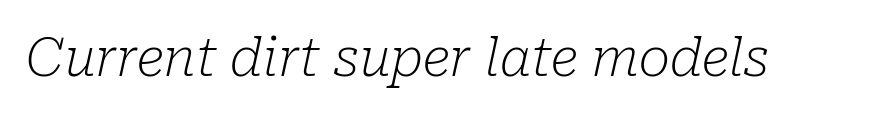
Q: Is the text bold? A: No.
Q: Is the text italic (slanted)? A: Yes, it leans right by about 10 degrees.
Q: Is the typeface a serif or a sans-serif typeface? A: Serif.
Q: Is the text underlined? A: No.
Q: Is the spacing between letters normal or unusually wide? A: Normal.
Q: Width (condensed, normal, or wide)? A: Normal.
Q: Stroke contrast? A: Low.
Q: x-height? A: Medium.
Q: Monospaced? A: No.
